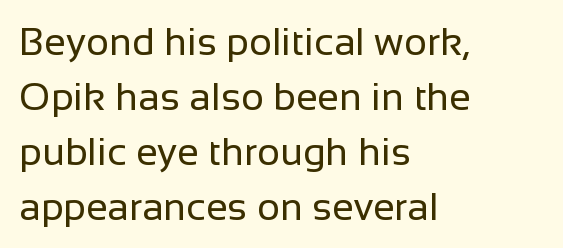
{"serif": "no", "italic": "no", "bold": "no", "weight": "regular", "width": "normal", "stroke_contrast": "low", "x_height": "medium", "monospaced": "no", "underline": "no", "align": "left", "line_spacing": "normal", "line_spacing_ratio": 1.41, "letter_spacing": "normal", "letter_spacing_em": 0.0, "glyph_px": 39}
